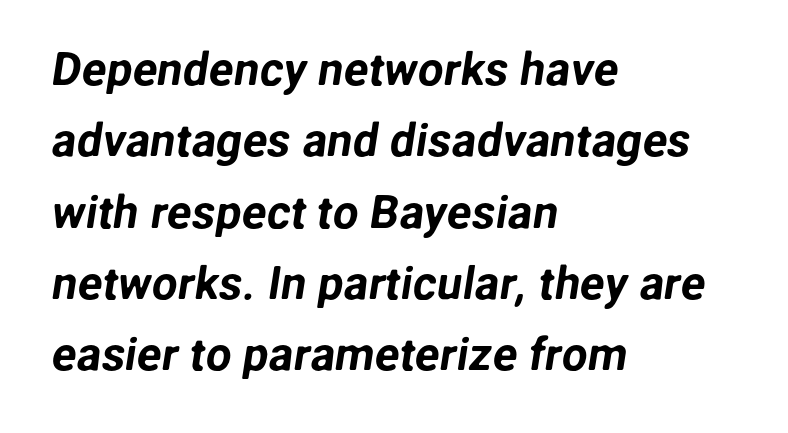
The image shows 46 px sans-serif type; set left-aligned, normal line spacing (1.55x), normal letter spacing, not underlined; low stroke contrast and a medium x-height.
